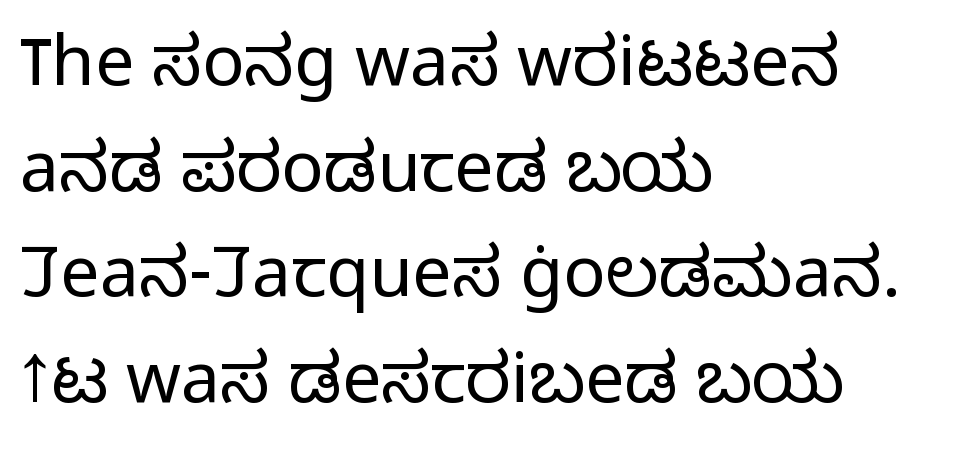
{"serif": "no", "italic": "no", "bold": "no", "weight": "light", "width": "normal", "stroke_contrast": "low", "x_height": "medium", "monospaced": "no", "underline": "no", "align": "left", "line_spacing": "normal", "line_spacing_ratio": 1.51, "letter_spacing": "normal", "letter_spacing_em": 0.0, "glyph_px": 70}
